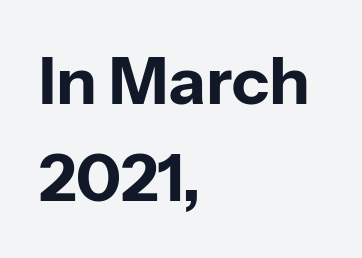
{"serif": "no", "italic": "no", "bold": "yes", "weight": "bold", "width": "normal", "stroke_contrast": "low", "x_height": "medium", "monospaced": "no", "underline": "no", "align": "left", "line_spacing": "normal", "line_spacing_ratio": 1.47, "letter_spacing": "normal", "letter_spacing_em": 0.0, "glyph_px": 66}
